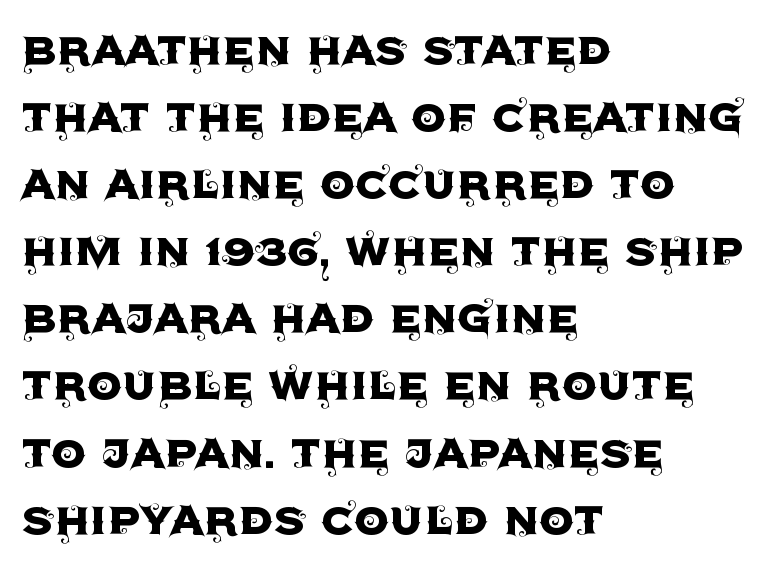
{"serif": "no", "italic": "no", "width": "normal", "x_height": "large", "monospaced": "no", "underline": "no", "align": "left", "line_spacing_ratio": 1.22, "letter_spacing": "normal", "letter_spacing_em": 0.0, "glyph_px": 55}
